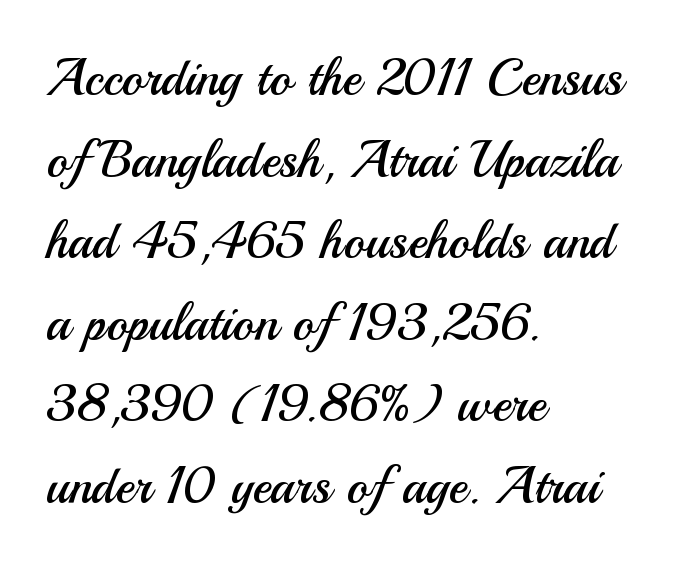
Q: Is the text bold? A: No.
Q: Is the text italic (slanted)? A: Yes.
Q: Is the typeface a serif or a sans-serif typeface? A: Sans-serif.
Q: Is the text underlined? A: No.
Q: How is the paragraph aligned? A: Left-aligned.
Q: Is the spacing between letters normal or unusually wide? A: Normal.
Q: Is the spacing between lines tight, normal or loose? A: Normal.
Q: Width (condensed, normal, or wide)? A: Normal.
Q: Stroke contrast? A: Medium.
Q: x-height? A: Small.
Q: Monospaced? A: No.
